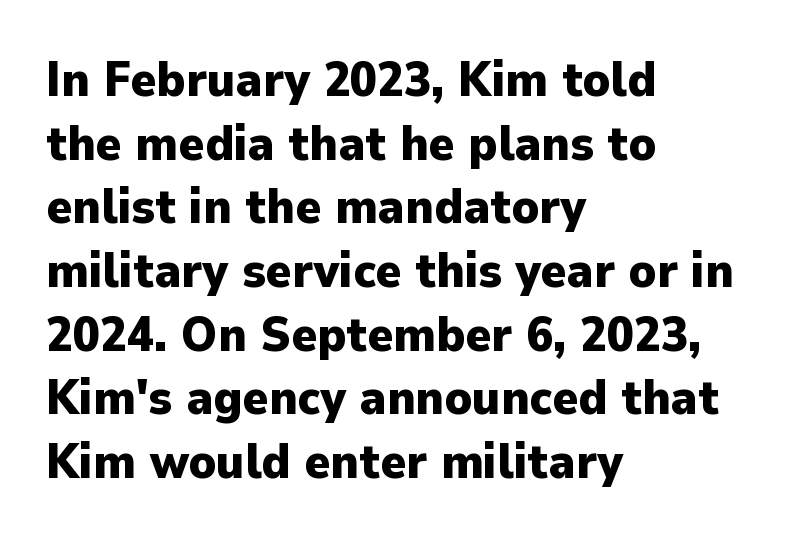
Rows of type keep a routine distance in the vertical direction. You could not count columns in this text — the font is proportionally spaced. You can tell it's not italic because the verticals are truly vertical. Underline: absent.
